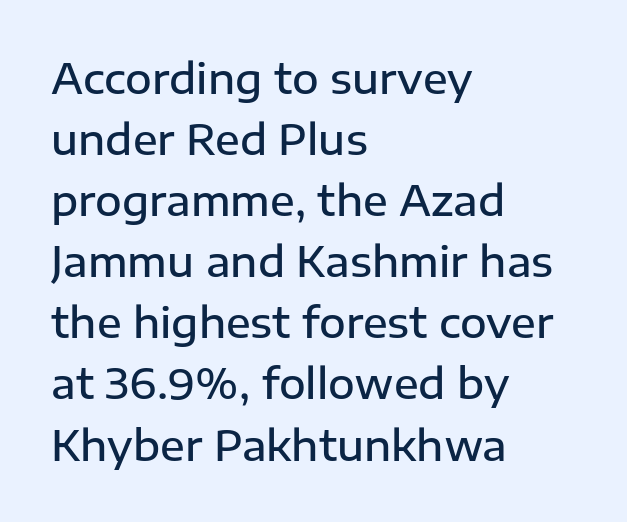
Alignment: flush left. Every stem runs plumb, perpendicular to the baseline. Bold? Not quite — semibold, heavier than regular but stopping short. Normally led — the rows are evenly, conventionally spaced. In terms of letterform style, serifs are entirely absent.
